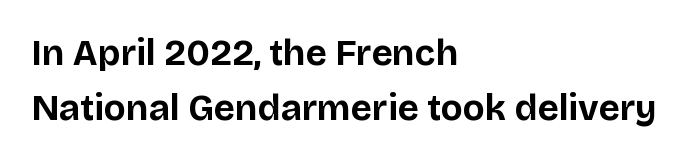
Q: Is the text bold? A: Yes.
Q: Is the text italic (slanted)? A: No, it is upright.
Q: Is the typeface a serif or a sans-serif typeface? A: Sans-serif.
Q: Is the text underlined? A: No.
Q: How is the paragraph aligned? A: Left-aligned.
Q: Is the spacing between letters normal or unusually wide? A: Normal.
Q: Is the spacing between lines tight, normal or loose? A: Normal.
Q: Width (condensed, normal, or wide)? A: Normal.
Q: Stroke contrast? A: Low.
Q: x-height? A: Large.
Q: Monospaced? A: No.
